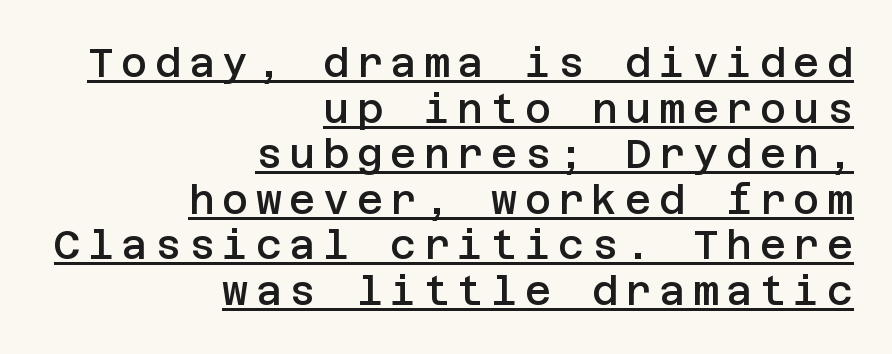
{"serif": "no", "italic": "no", "bold": "semi", "weight": "semibold", "width": "normal", "stroke_contrast": "low", "x_height": "large", "underline": "yes", "align": "right", "line_spacing": "tight", "line_spacing_ratio": 1.14, "glyph_px": 40}
